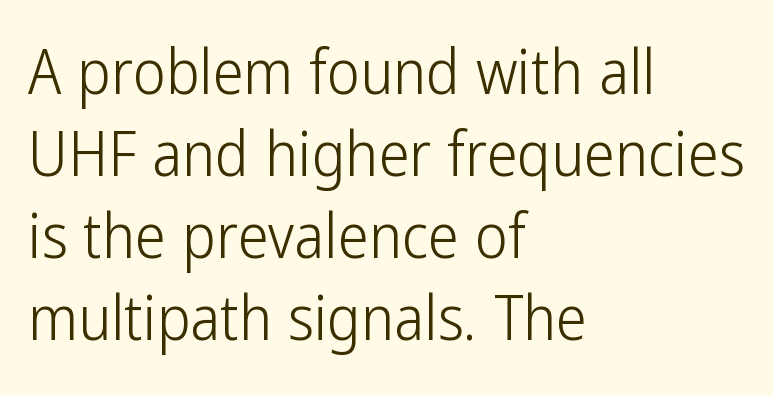
Q: Is the text bold? A: No.
Q: Is the text italic (slanted)? A: No, it is upright.
Q: Is the typeface a serif or a sans-serif typeface? A: Sans-serif.
Q: Is the text underlined? A: No.
Q: How is the paragraph aligned? A: Left-aligned.
Q: Is the spacing between letters normal or unusually wide? A: Normal.
Q: Is the spacing between lines tight, normal or loose? A: Normal.
Q: Width (condensed, normal, or wide)? A: Condensed.
Q: Stroke contrast? A: Low.
Q: x-height? A: Medium.
Q: Monospaced? A: No.
